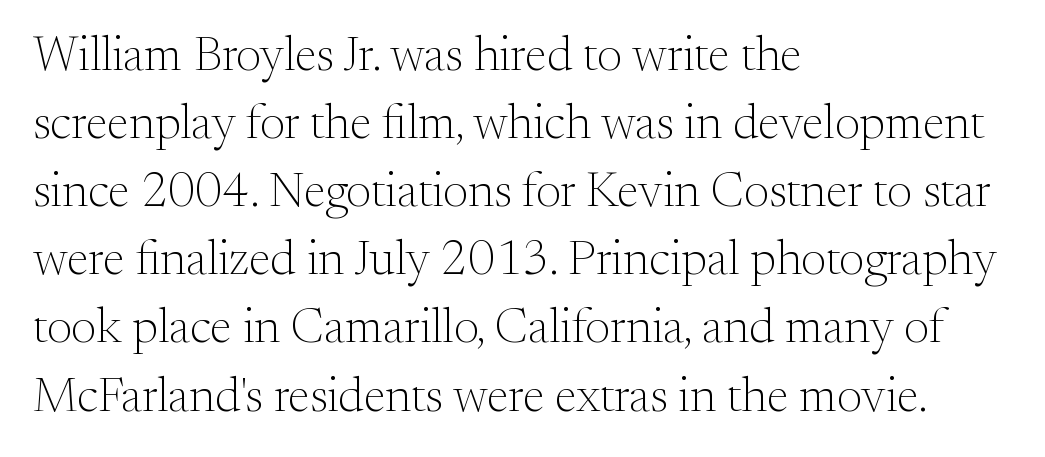
Q: Is the text bold? A: No.
Q: Is the text italic (slanted)? A: No, it is upright.
Q: Is the typeface a serif or a sans-serif typeface? A: Serif.
Q: Is the text underlined? A: No.
Q: How is the paragraph aligned? A: Left-aligned.
Q: Is the spacing between letters normal or unusually wide? A: Normal.
Q: Is the spacing between lines tight, normal or loose? A: Normal.
Q: Width (condensed, normal, or wide)? A: Normal.
Q: Stroke contrast? A: Medium.
Q: x-height? A: Small.
Q: Monospaced? A: No.
